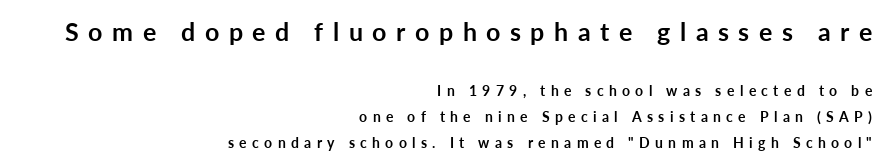
{"italic": "no", "bold": "yes", "underline": "no", "align": "right", "line_spacing_ratio": 1.85, "letter_spacing": "wide", "letter_spacing_em": 0.38, "larger_block": "first", "size_ratio": 1.79, "glyph_px": 25}
